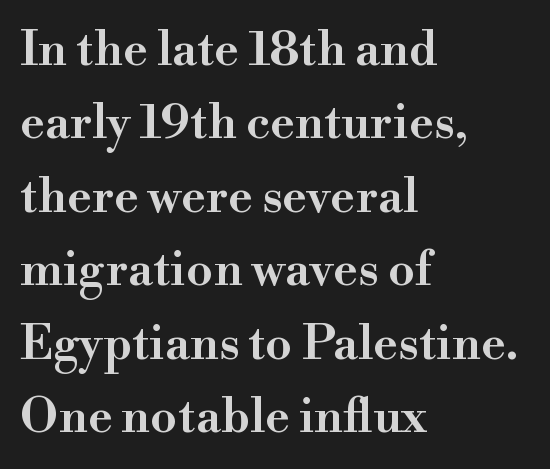
The image shows 48 px semibold serif type, upright; set left-aligned, normal line spacing (1.53x), normal letter spacing, not underlined; high stroke contrast and a small x-height.
